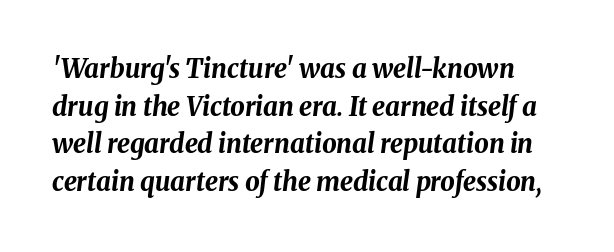
The image shows 26 px bold type, italic (leaning right); set normal line spacing (1.45x), normal letter spacing, not underlined.
